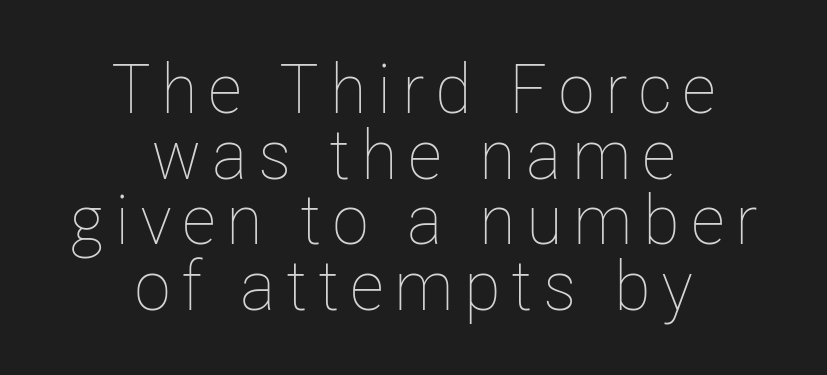
Leading: reduced. Weight: not bold — regular or lighter. Quick note: not italic, upright. Both edges are ragged and mirror each other, which tells us the setting is centered. Character widths vary here, with narrow letters taking less room than wide ones.
